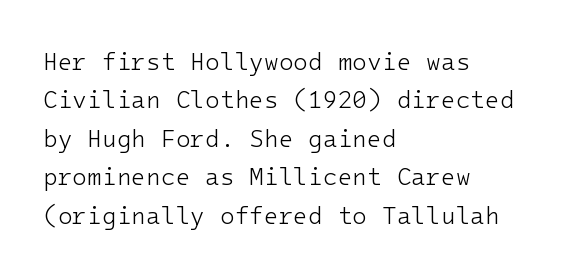
Q: Is the text bold? A: No.
Q: Is the text italic (slanted)? A: No, it is upright.
Q: Is the text underlined? A: No.
Q: How is the paragraph aligned? A: Left-aligned.
Q: Is the spacing between letters normal or unusually wide? A: Normal.
Q: Is the spacing between lines tight, normal or loose? A: Normal.
